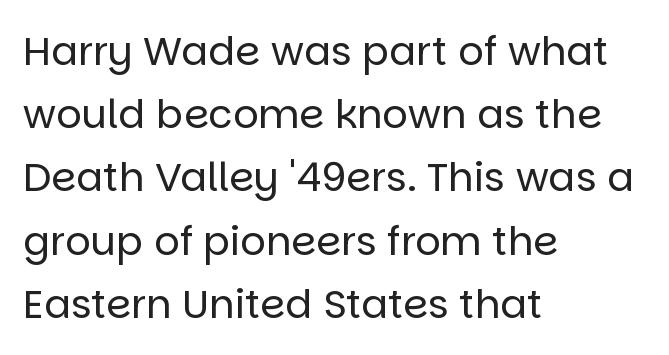
Think standard paragraph weight, or any step lighter than that. Note the varied advance widths — an 'i' is clearly narrower than an 'm'. Designer's note — italics off, roman on. These lines keep a tight, regular rhythm from letter to letter. The paragraph shown leans on its left margin.
